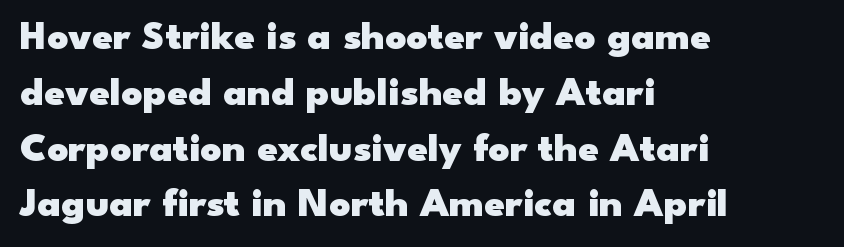
The image shows 41 px heavy, wide sans-serif type, upright; set left-aligned, normal line spacing (1.36x), normal letter spacing, not underlined; low stroke contrast and a small x-height.
